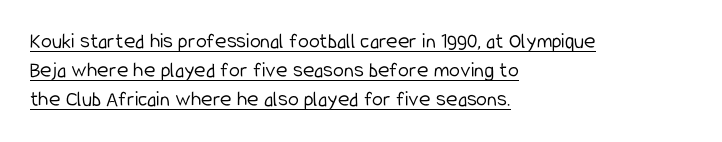
The image shows 22 px text type, upright; set left-aligned, normal line spacing (1.32x), normal letter spacing, underlined.
